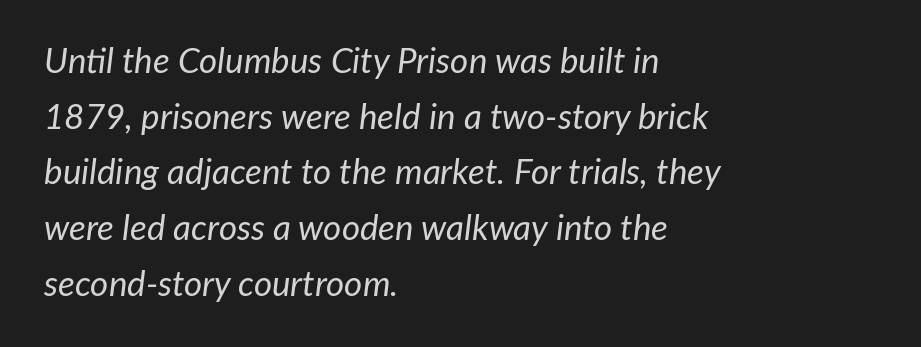
{"italic": "yes", "lean": "right", "slant_degrees": 7, "bold": "no", "weight": "regular", "width": "normal", "stroke_contrast": "low", "x_height": "medium", "monospaced": "no", "underline": "no", "align": "left", "line_spacing": "normal", "line_spacing_ratio": 1.59, "letter_spacing": "normal", "letter_spacing_em": 0.0, "glyph_px": 35}
